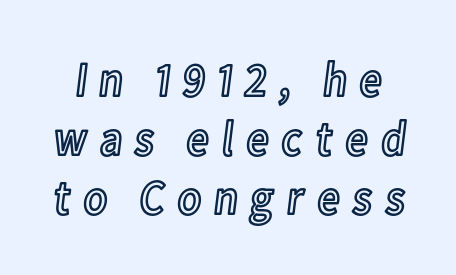
The image shows 49 px condensed type; set line spacing 1.2x, unusually wide letter spacing (+0.22 em), not underlined; a medium x-height.
